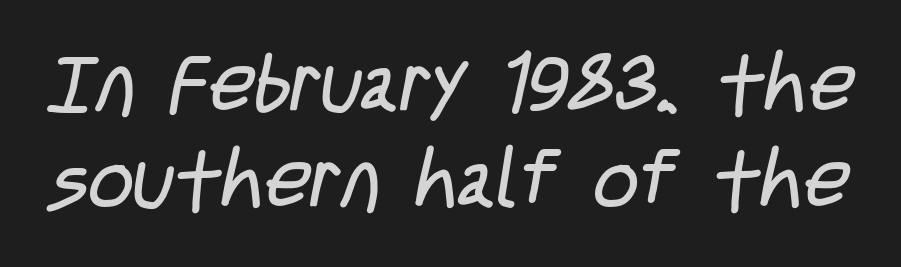
{"serif": "no", "bold": "no", "weight": "regular", "width": "condensed", "stroke_contrast": "low", "x_height": "large", "monospaced": "no", "underline": "no", "line_spacing_ratio": 1.22, "letter_spacing": "normal", "letter_spacing_em": 0.0, "glyph_px": 79}
